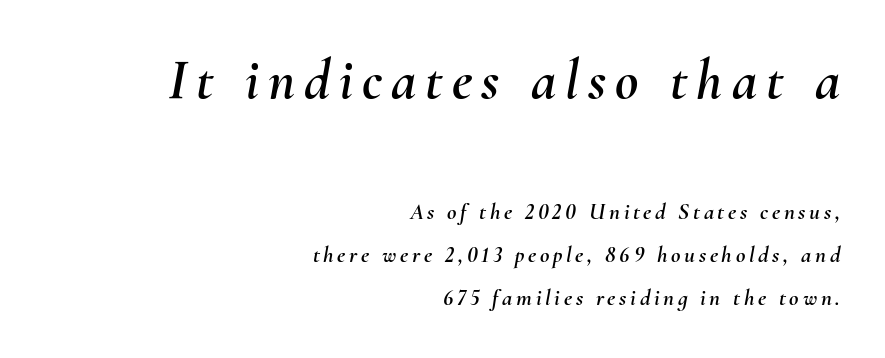
The image shows 57 px text type, italic (leaning right); set right-aligned, line spacing 1.87x, not underlined; the first (top) block is 2.48x larger; medium stroke contrast and a small x-height.
